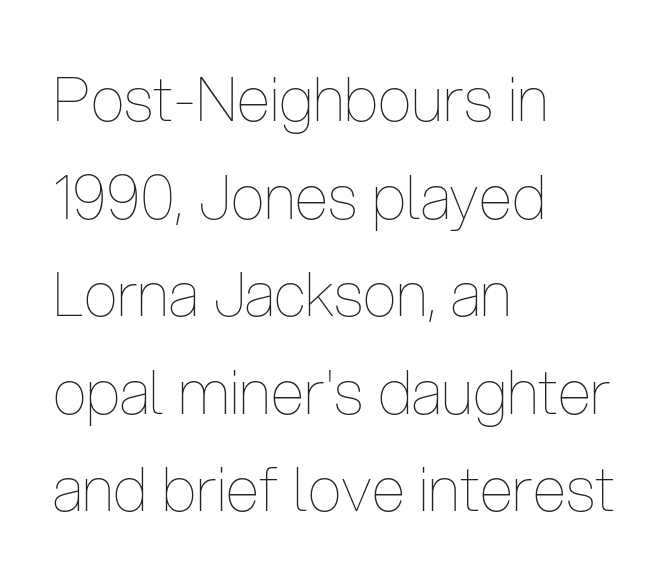
{"italic": "no", "bold": "no", "weight": "thin", "width": "condensed", "stroke_contrast": "low", "x_height": "medium", "monospaced": "no", "underline": "no", "align": "left", "line_spacing": "normal", "line_spacing_ratio": 1.6, "letter_spacing": "normal", "letter_spacing_em": 0.0, "glyph_px": 61}
